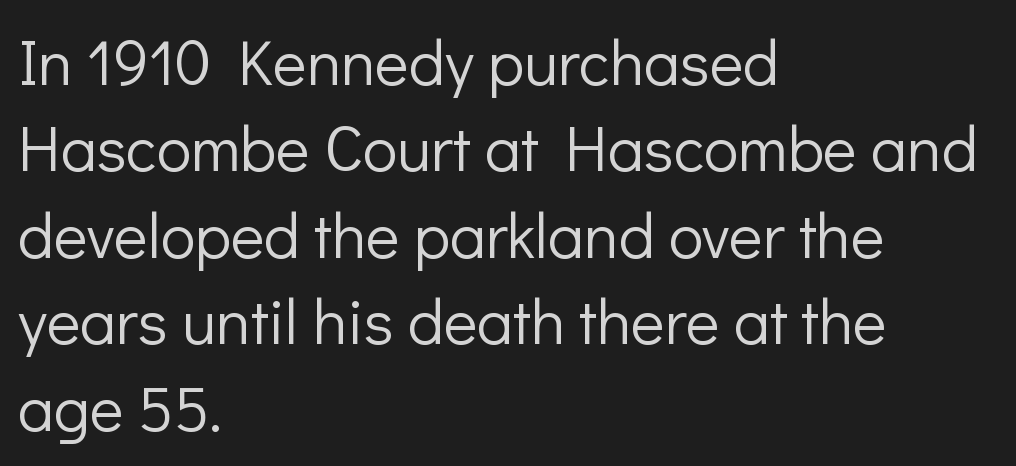
A normal amount of white space separates one row of letters from the next. Each letter keeps its own natural width here, so spacing adapts to shape. In terms of posture, this sample is upright. Note: no serifs on the glyphs. Compared with a centered layout, this one pins lines to the left instead.
